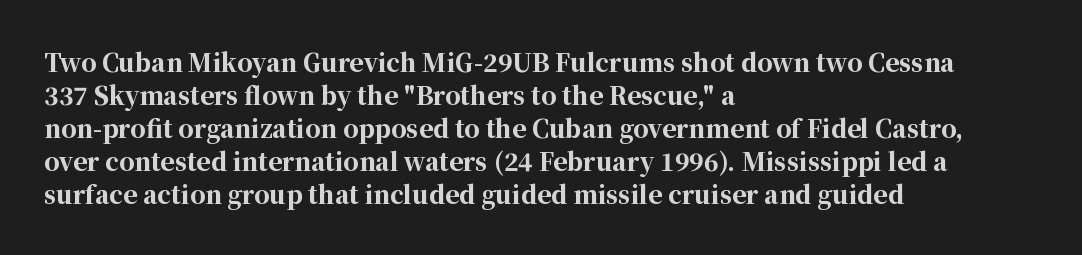
{"italic": "no", "bold": "yes", "underline": "no", "align": "left", "line_spacing": "normal", "line_spacing_ratio": 1.37, "letter_spacing": "normal", "letter_spacing_em": 0.0, "glyph_px": 24}
